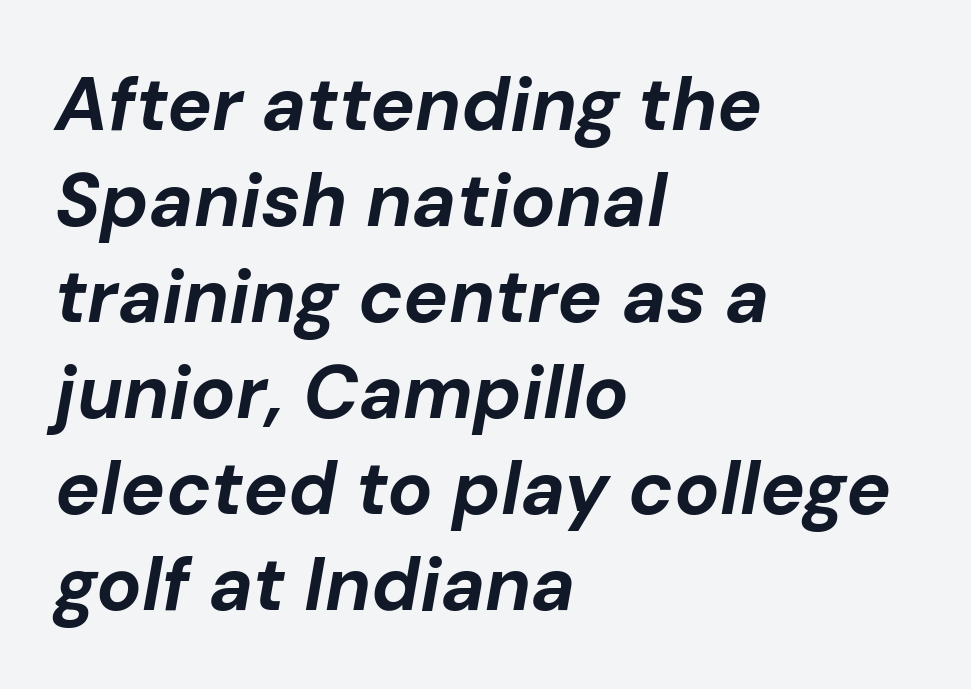
Rendered with sloped, italic letterforms. Look at the tracking — it's just the regular setting, nothing added. The passage shown is not underscored anywhere. Casual observation: everything's shoved over to the left. Baseline-to-baseline distance is the conventional proportion of letter height.
